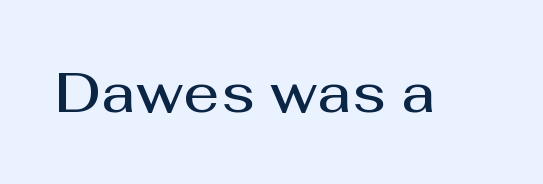
The image shows 56 px semibold sans-serif type, upright; set normal letter spacing, not underlined; medium stroke contrast and a medium x-height.
